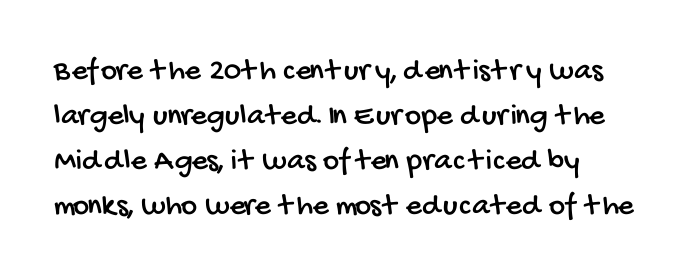
Q: Is the typeface a serif or a sans-serif typeface? A: Sans-serif.
Q: Is the text underlined? A: No.
Q: How is the paragraph aligned? A: Left-aligned.
Q: Is the spacing between letters normal or unusually wide? A: Normal.
Q: Is the spacing between lines tight, normal or loose? A: Normal.
Q: Width (condensed, normal, or wide)? A: Condensed.
Q: Stroke contrast? A: Low.
Q: x-height? A: Large.
Q: Monospaced? A: No.
